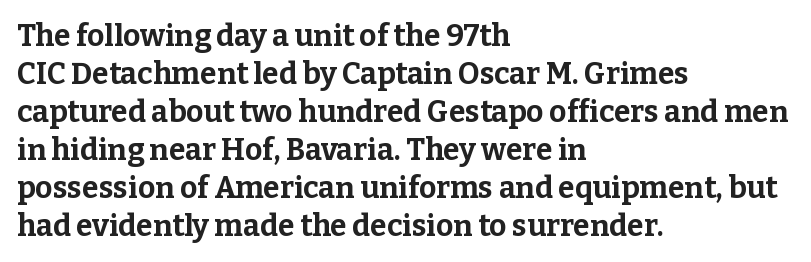
Q: Is the text bold? A: Yes.
Q: Is the text italic (slanted)? A: No, it is upright.
Q: Is the typeface a serif or a sans-serif typeface? A: Serif.
Q: Is the text underlined? A: No.
Q: How is the paragraph aligned? A: Left-aligned.
Q: Is the spacing between letters normal or unusually wide? A: Normal.
Q: Is the spacing between lines tight, normal or loose? A: Normal.
Q: Width (condensed, normal, or wide)? A: Normal.
Q: Stroke contrast? A: Low.
Q: x-height? A: Medium.
Q: Monospaced? A: No.
